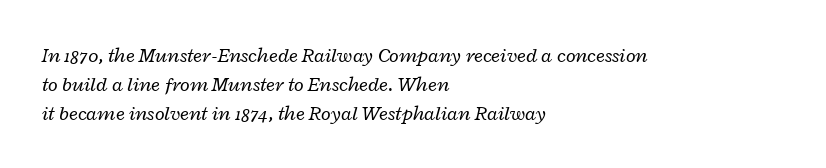
Q: Is the text bold? A: No.
Q: Is the text italic (slanted)? A: Yes, it leans right by about 12 degrees.
Q: Is the text underlined? A: No.
Q: How is the paragraph aligned? A: Left-aligned.
Q: Is the spacing between letters normal or unusually wide? A: Normal.
Q: Is the spacing between lines tight, normal or loose? A: Normal.
